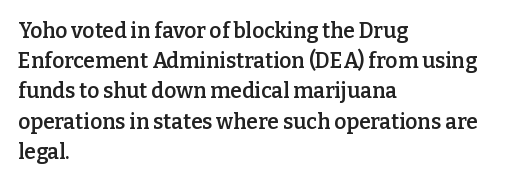
{"italic": "no", "bold": "semi", "underline": "no", "align": "left", "line_spacing": "normal", "line_spacing_ratio": 1.44, "letter_spacing": "normal", "letter_spacing_em": 0.0, "glyph_px": 21}
